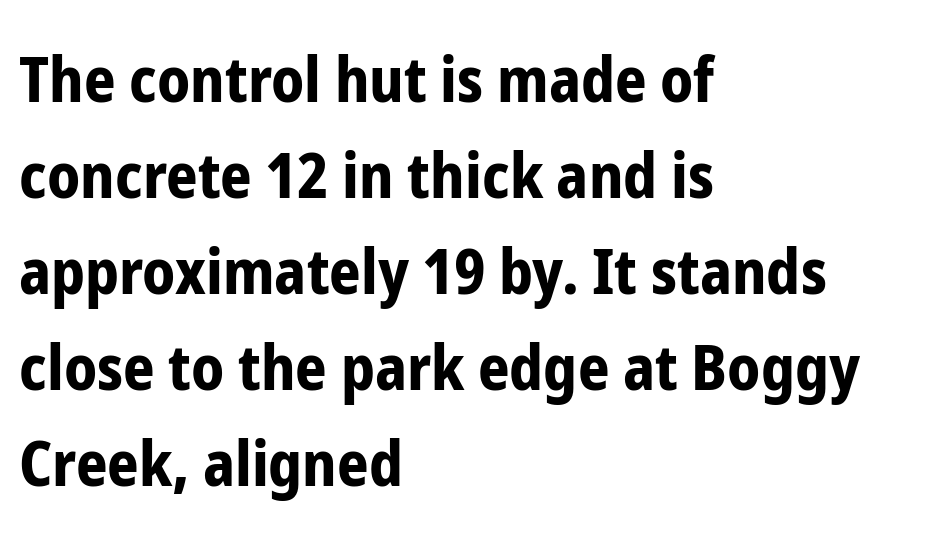
Q: Is the text bold? A: Yes.
Q: Is the text italic (slanted)? A: No, it is upright.
Q: Is the typeface a serif or a sans-serif typeface? A: Sans-serif.
Q: Is the text underlined? A: No.
Q: How is the paragraph aligned? A: Left-aligned.
Q: Is the spacing between letters normal or unusually wide? A: Normal.
Q: Is the spacing between lines tight, normal or loose? A: Normal.
Q: Width (condensed, normal, or wide)? A: Condensed.
Q: Stroke contrast? A: Low.
Q: x-height? A: Medium.
Q: Monospaced? A: No.
